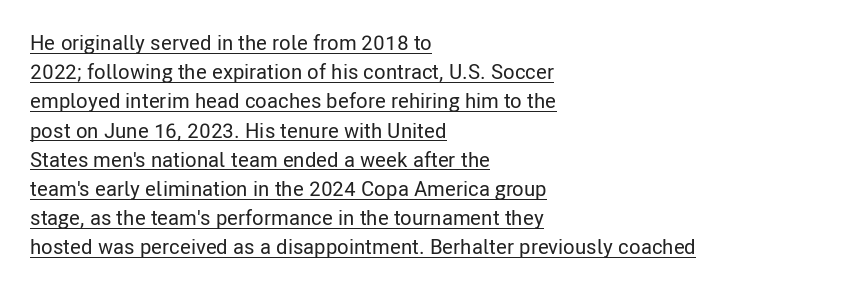
The rendering keeps characters at their native spacing. Descenders here cross a horizontal rule under the line. Is there much room between lines? A standard amount, neither cramped nor airy. Ascenders rise straight up at ninety degrees. Alignment: flush left.
